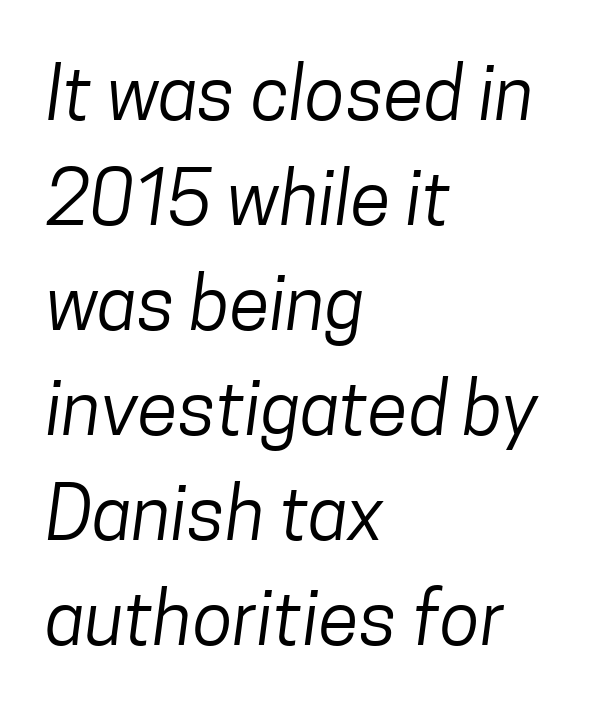
The image shows 74 px regular-weight, condensed sans-serif type; set left-aligned, normal line spacing (1.42x), normal letter spacing, not underlined; low stroke contrast and a medium x-height.
